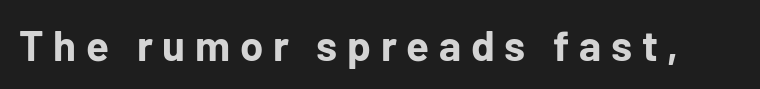
The image shows 42 px bold sans-serif type, upright; set unusually wide letter spacing (+0.23 em), not underlined; low stroke contrast and a medium x-height.
